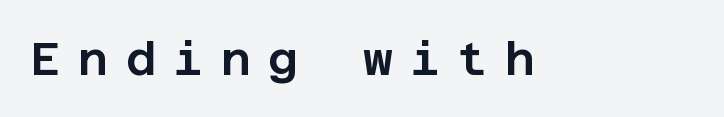
Q: Is the text italic (slanted)? A: No, it is upright.
Q: Is the typeface a serif or a sans-serif typeface? A: Sans-serif.
Q: Is the text underlined? A: No.
Q: Is the spacing between letters normal or unusually wide? A: Unusually wide.
Q: Width (condensed, normal, or wide)? A: Normal.
Q: Stroke contrast? A: Low.
Q: x-height? A: Large.
